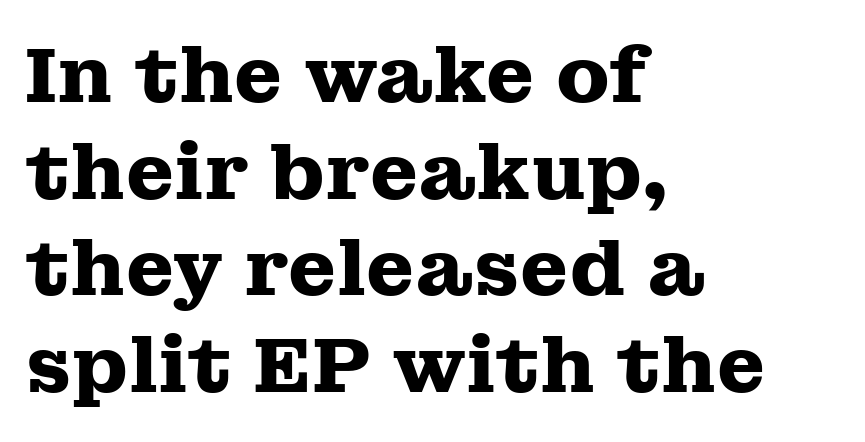
Are there feet on the stems? There are — it's a serif. No extra tracking has been applied to these lines. Each row of text sits above clean, open space. Strokes here are thick enough to call this a true bold.
